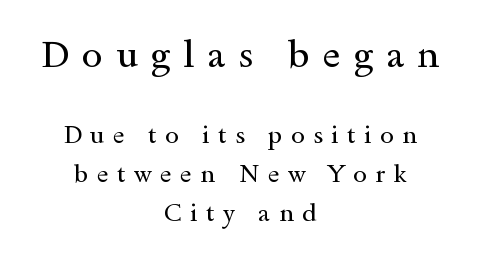
The image shows 38 px regular-weight, wide serif type, upright; set centered, normal line spacing (1.55x), unusually wide letter spacing (+0.34 em), not underlined; the first (top) block is 1.52x larger; a small x-height.
